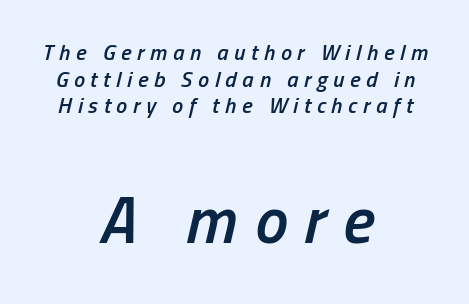
Anything drawn beneath the words? Only blank space. Compared with typical body copy, the letter spacing here is much looser. The face used here is a semibold: visibly heavier than regular, lighter than bold. The lettering tilts uniformly, giving the passage an italic look.
